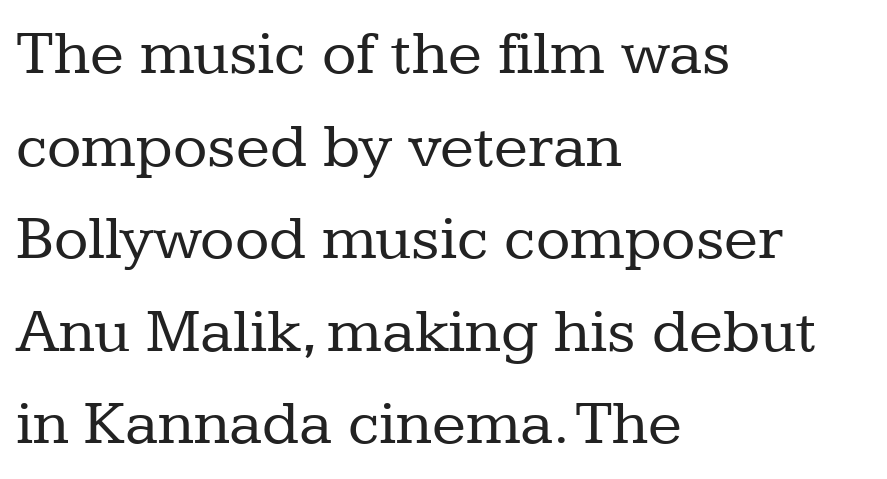
Q: Is the text bold? A: No.
Q: Is the text italic (slanted)? A: No, it is upright.
Q: Is the typeface a serif or a sans-serif typeface? A: Serif.
Q: Is the text underlined? A: No.
Q: How is the paragraph aligned? A: Left-aligned.
Q: Is the spacing between letters normal or unusually wide? A: Normal.
Q: Is the spacing between lines tight, normal or loose? A: Normal.
Q: Width (condensed, normal, or wide)? A: Normal.
Q: Stroke contrast? A: Low.
Q: x-height? A: Medium.
Q: Monospaced? A: No.
